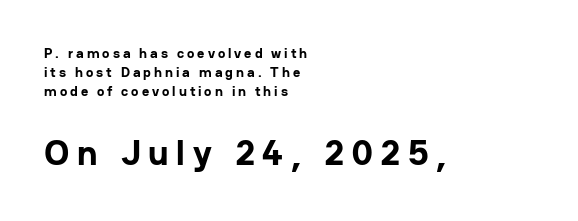
Q: Is the text bold? A: Yes.
Q: Is the text italic (slanted)? A: No, it is upright.
Q: Is the typeface a serif or a sans-serif typeface? A: Sans-serif.
Q: Is the text underlined? A: No.
Q: How is the paragraph aligned? A: Left-aligned.
Q: Is the spacing between letters normal or unusually wide? A: Unusually wide.
Q: Is the spacing between lines tight, normal or loose? A: Normal.
Q: Which block of text is set in a larger size, the first (top) or the second (bottom)? A: The second (bottom) one.
Q: Width (condensed, normal, or wide)? A: Normal.
Q: Stroke contrast? A: Low.
Q: x-height? A: Medium.
Q: Monospaced? A: No.
